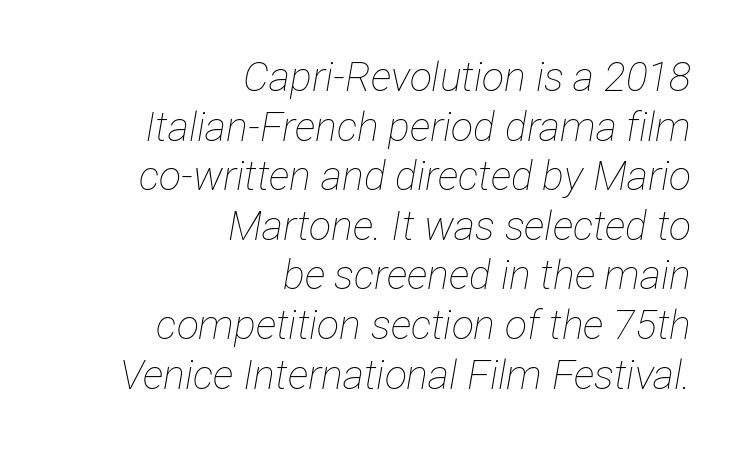
This reads as an unemphasized weight, regular at the heaviest. Short note: letters normally spaced. Words float on clear page, feet unadorned. A typesetter would call this proportional, since set widths differ per character.
